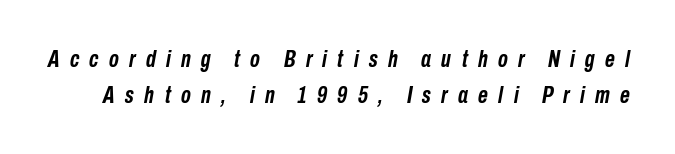
Descender tails drop into unmarked territory. Every letter is thick-stroked: bold, no question. A typesetter would call this heavily tracked-out type. Emphasis-style slanted type is in use.
